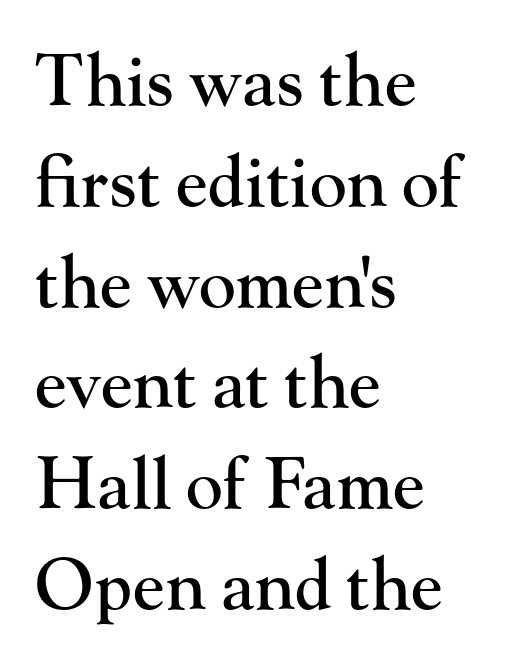
The image shows 70 px serif type, upright; set left-aligned, normal line spacing (1.44x), normal letter spacing, not underlined; high stroke contrast and a small x-height.
